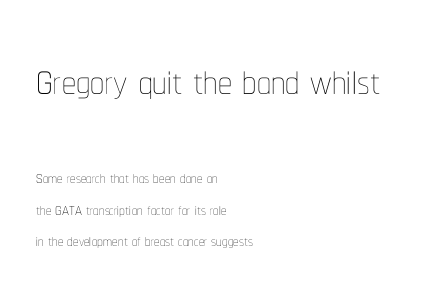
The lines in this sample share a left origin and differ only in where they stop. Is the stroke heavy? The answer is a plain regular-or-lighter. Honestly, the letter spacing is just normal — you wouldn't notice it. If you drew a line through each stem, it would be perfectly vertical.
